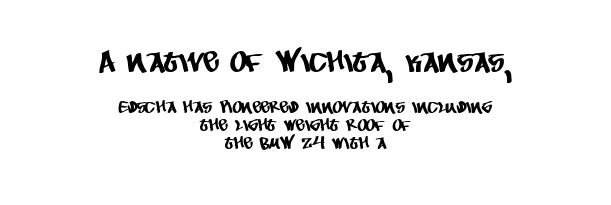
{"serif": "no", "width": "condensed", "stroke_contrast": "low", "x_height": "large", "monospaced": "no", "underline": "no", "align": "center", "line_spacing": "tight", "line_spacing_ratio": 1.04, "letter_spacing": "normal", "letter_spacing_em": 0.0, "larger_block": "first", "size_ratio": 1.71, "glyph_px": 29}
